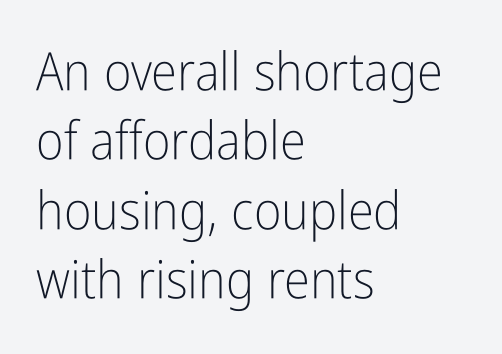
The image shows 53 px light, condensed sans-serif type, upright; set left-aligned, normal line spacing (1.31x), normal letter spacing, not underlined; low stroke contrast and a medium x-height.
